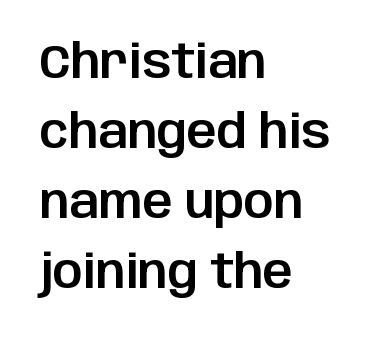
The image shows 47 px sans-serif type, upright; set left-aligned, normal line spacing (1.49x), normal letter spacing, not underlined; low stroke contrast and a large x-height.
